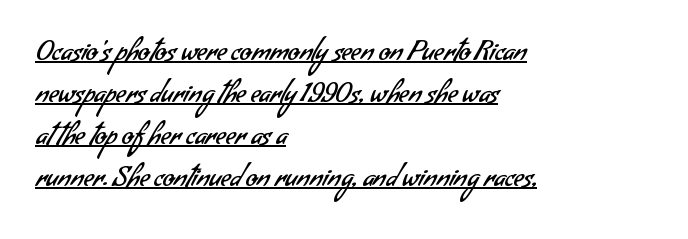
Q: Is the text bold? A: No.
Q: Is the text underlined? A: Yes.
Q: How is the paragraph aligned? A: Left-aligned.
Q: Is the spacing between letters normal or unusually wide? A: Normal.
Q: Is the spacing between lines tight, normal or loose? A: Normal.
